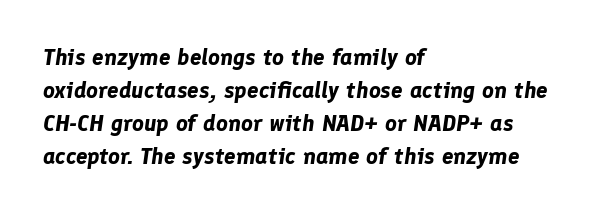
Q: Is the text bold? A: Yes.
Q: Is the text italic (slanted)? A: Yes, it leans right by about 8 degrees.
Q: Is the text underlined? A: No.
Q: How is the paragraph aligned? A: Left-aligned.
Q: Is the spacing between letters normal or unusually wide? A: Normal.
Q: Is the spacing between lines tight, normal or loose? A: Normal.
